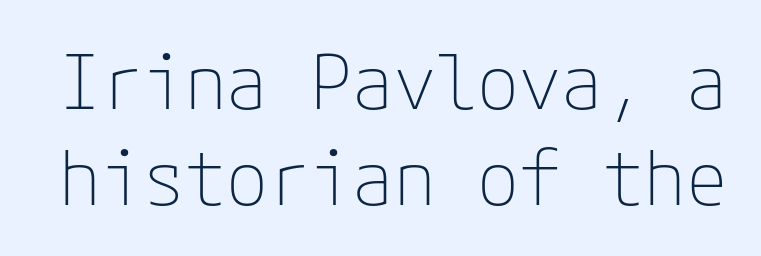
The image shows 76 px thin sans-serif type, upright; set normal line spacing (1.26x), normal letter spacing, not underlined; low stroke contrast and a medium x-height.
